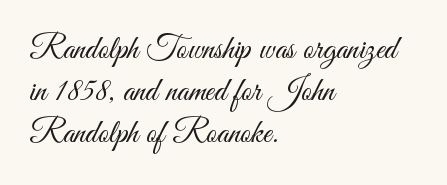
Type style note: lacks serifs. The zone under the glyphs is completely vacant. These lines are set flush left with a ragged right edge. Compared with typical body copy, the letter spacing here is the same.
